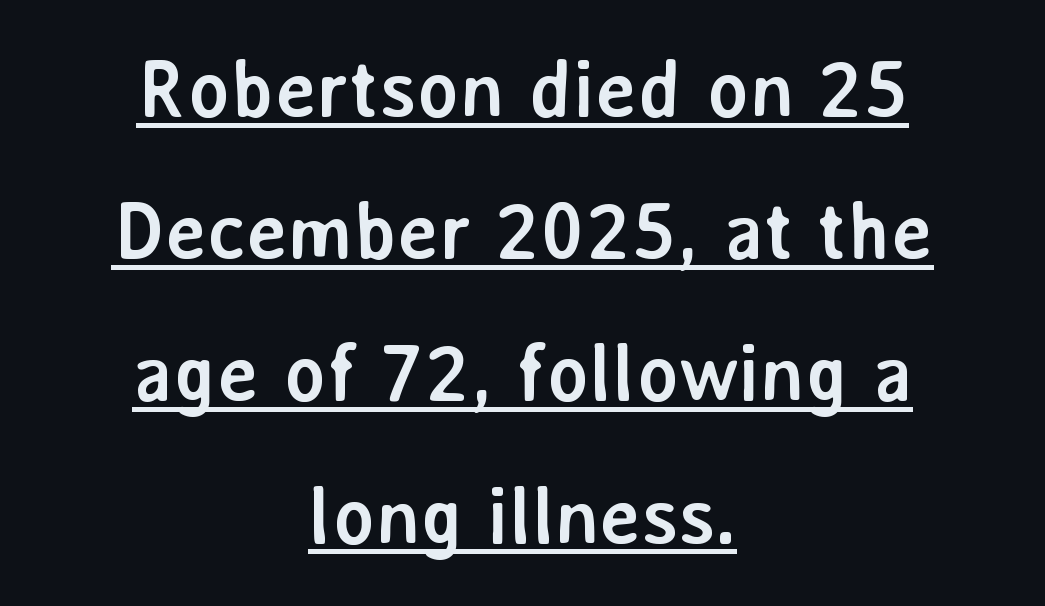
{"serif": "no", "italic": "no", "bold": "yes", "weight": "semibold", "width": "normal", "stroke_contrast": "low", "x_height": "medium", "monospaced": "no", "underline": "yes", "align": "center", "line_spacing_ratio": 1.8, "letter_spacing": "normal", "letter_spacing_em": 0.0, "glyph_px": 79}
